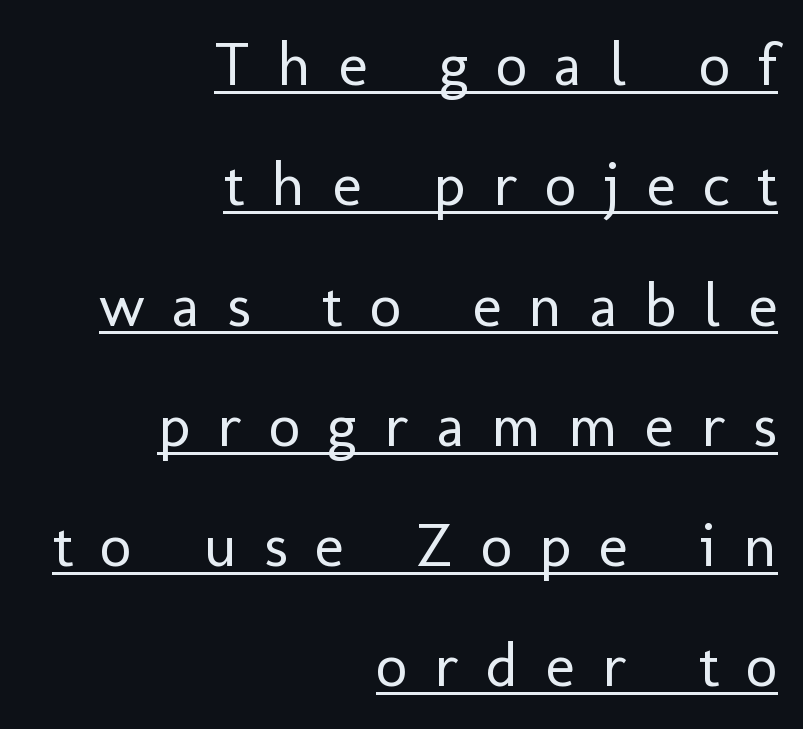
The specimen includes a rule beneath the text block's lines. Looks like regular typesetting: each glyph gets only the width it needs. The font's upright variant was chosen for this text. The designer went with a sans here, leaving each stem footless. Students, observe: this is what heavily led, spacious text looks like.
